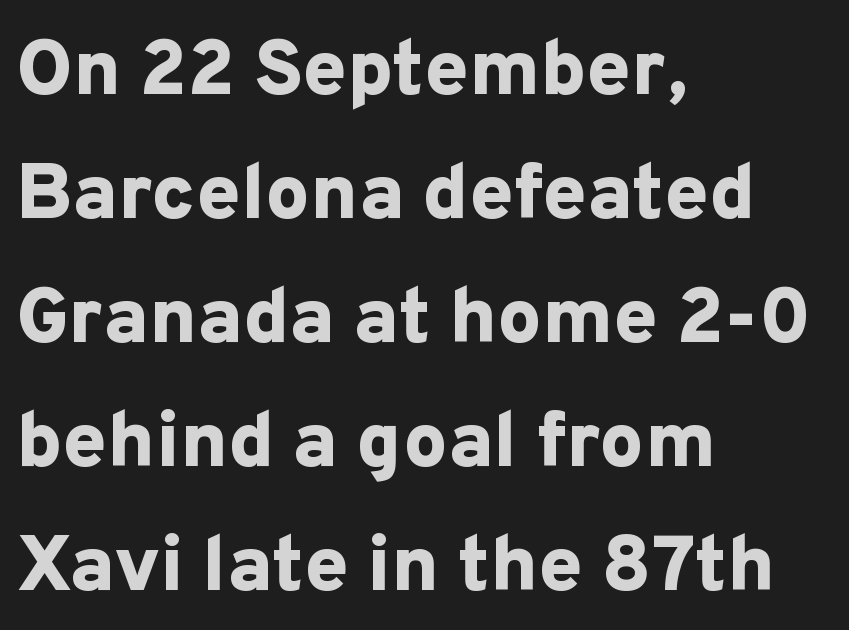
{"serif": "no", "italic": "no", "bold": "yes", "weight": "bold", "width": "normal", "stroke_contrast": "low", "x_height": "medium", "monospaced": "no", "underline": "no", "align": "left", "line_spacing": "normal", "line_spacing_ratio": 1.57, "letter_spacing": "normal", "letter_spacing_em": 0.0, "glyph_px": 79}
